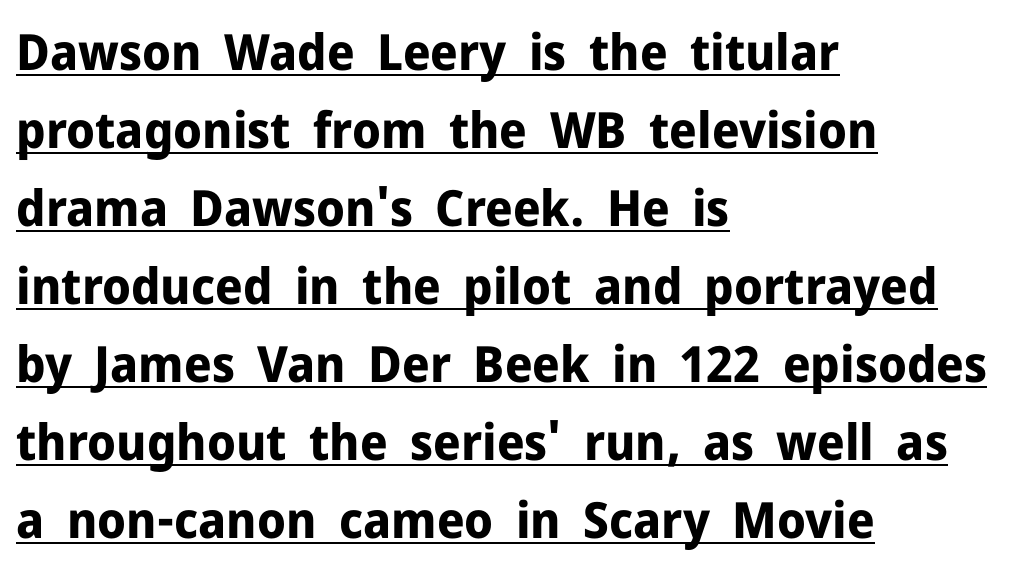
{"serif": "no", "italic": "no", "bold": "yes", "weight": "bold", "width": "normal", "stroke_contrast": "low", "x_height": "medium", "monospaced": "no", "underline": "yes", "align": "left", "line_spacing": "normal", "line_spacing_ratio": 1.56, "letter_spacing": "normal", "letter_spacing_em": 0.0, "glyph_px": 50}
